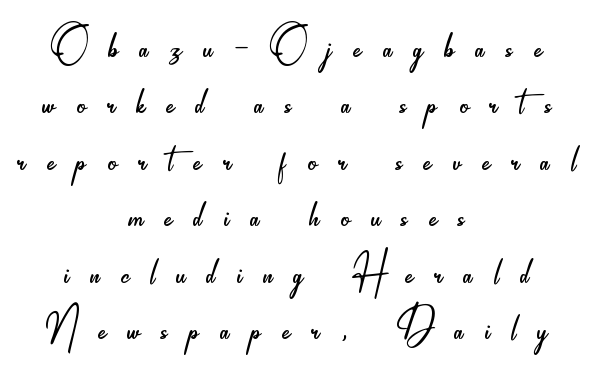
{"serif": "no", "bold": "no", "weight": "light", "width": "condensed", "stroke_contrast": "low", "x_height": "small", "monospaced": "no", "underline": "no", "align": "center", "line_spacing": "tight", "line_spacing_ratio": 0.99, "letter_spacing": "wide", "letter_spacing_em": 0.37, "glyph_px": 57}
